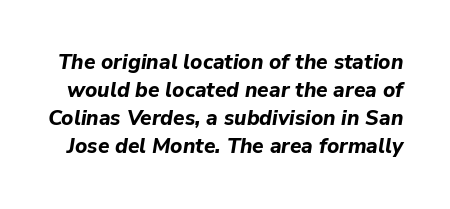
{"italic": "yes", "lean": "right", "slant_degrees": 9, "bold": "yes", "underline": "no", "line_spacing": "normal", "line_spacing_ratio": 1.34, "letter_spacing": "normal", "letter_spacing_em": 0.0, "glyph_px": 21}
